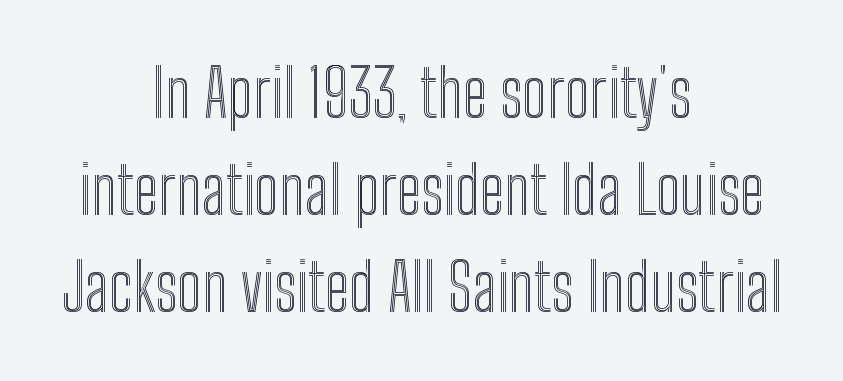
Q: Is the text italic (slanted)? A: No, it is upright.
Q: Is the text underlined? A: No.
Q: How is the paragraph aligned? A: Centered.
Q: Is the spacing between letters normal or unusually wide? A: Normal.
Q: Is the spacing between lines tight, normal or loose? A: Normal.
Q: Width (condensed, normal, or wide)? A: Condensed.
Q: x-height? A: Medium.
Q: Monospaced? A: No.
